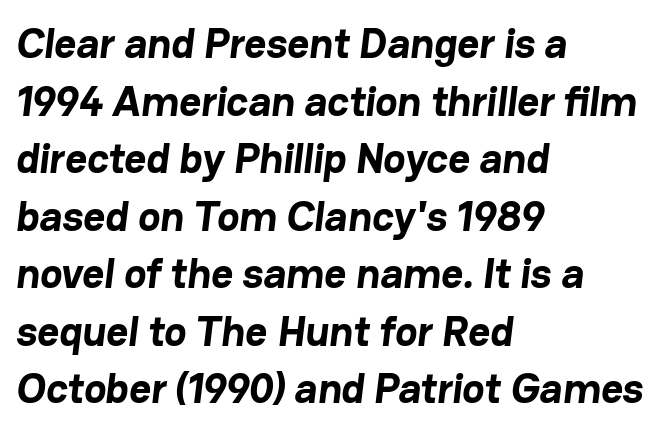
The image shows 42 px bold sans-serif type; set left-aligned, normal line spacing (1.37x), normal letter spacing, not underlined; low stroke contrast and a medium x-height.
